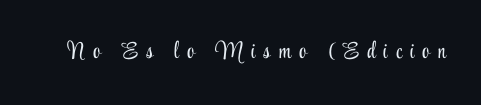
The image shows 23 px text type; set unusually wide letter spacing (+0.36 em), not underlined.
